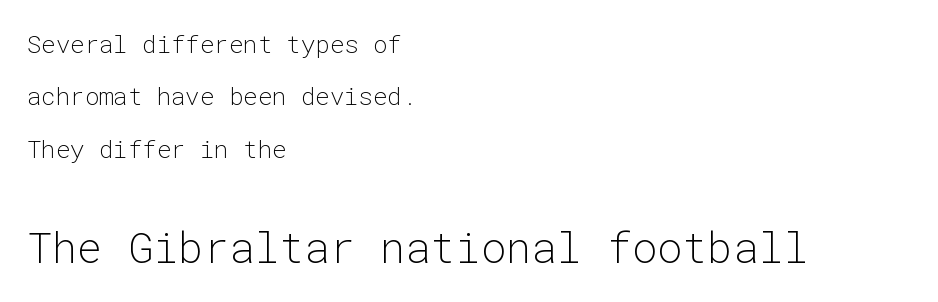
Line spacing here is loose. Top chunk: small. Bottom chunk: large. Only glyphs here, with clear space below each row. Fixed-width glyphs throughout — classic coding-font behaviour. The text was rendered using a sans face with plain stroke endings. Short and long lines alike share a common starting point at left.
